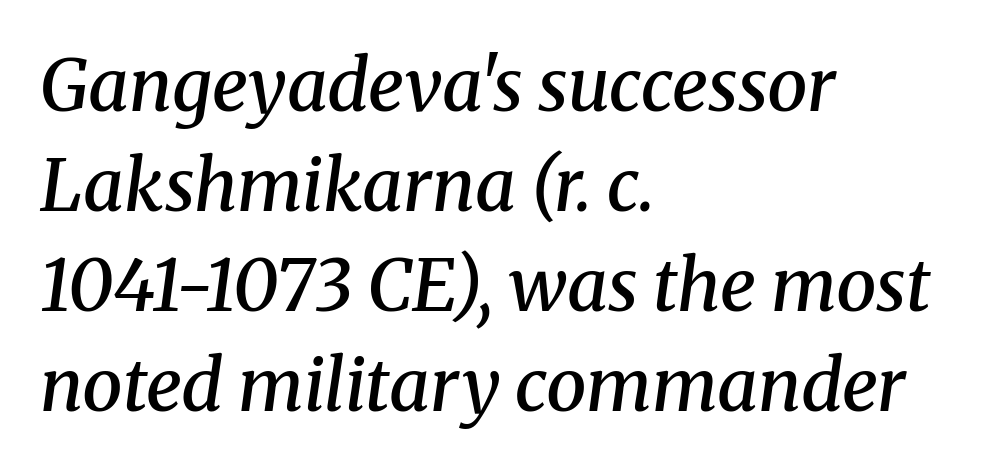
Q: Is the text bold? A: Semi-bold.
Q: Is the text italic (slanted)? A: Yes, it leans right by about 8 degrees.
Q: Is the typeface a serif or a sans-serif typeface? A: Serif.
Q: Is the text underlined? A: No.
Q: How is the paragraph aligned? A: Left-aligned.
Q: Is the spacing between letters normal or unusually wide? A: Normal.
Q: Is the spacing between lines tight, normal or loose? A: Normal.
Q: Width (condensed, normal, or wide)? A: Normal.
Q: Stroke contrast? A: Medium.
Q: x-height? A: Medium.
Q: Monospaced? A: No.
